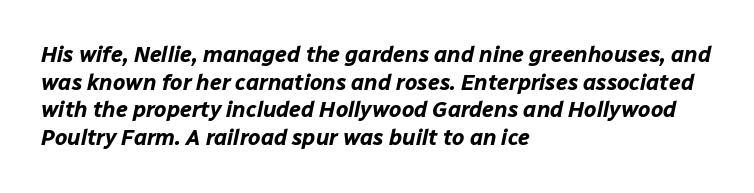
Vertical spacing — default. The passage is arranged the way most books set body copy — flush left. The strip under each line holds only bare page. Characters follow at the spacing the type designer built in. Students, this is bold: see how much ink each stroke carries.
